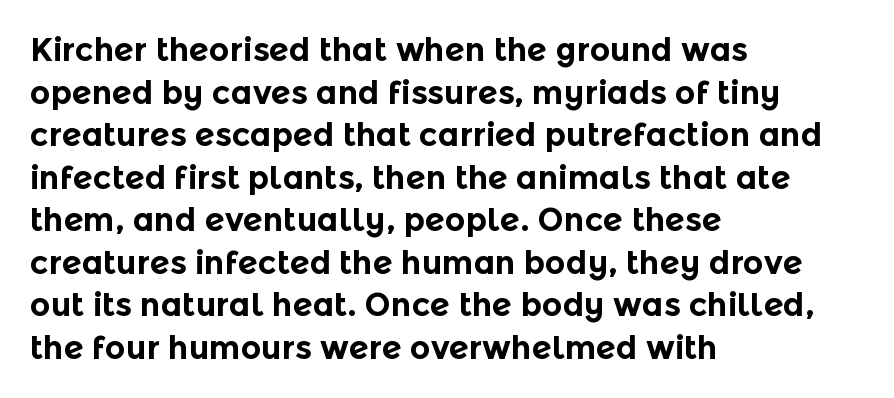
Q: Is the text bold? A: Yes.
Q: Is the text italic (slanted)? A: No, it is upright.
Q: Is the typeface a serif or a sans-serif typeface? A: Sans-serif.
Q: Is the text underlined? A: No.
Q: How is the paragraph aligned? A: Left-aligned.
Q: Is the spacing between letters normal or unusually wide? A: Normal.
Q: Is the spacing between lines tight, normal or loose? A: Normal.
Q: Width (condensed, normal, or wide)? A: Normal.
Q: x-height? A: Medium.
Q: Monospaced? A: No.
